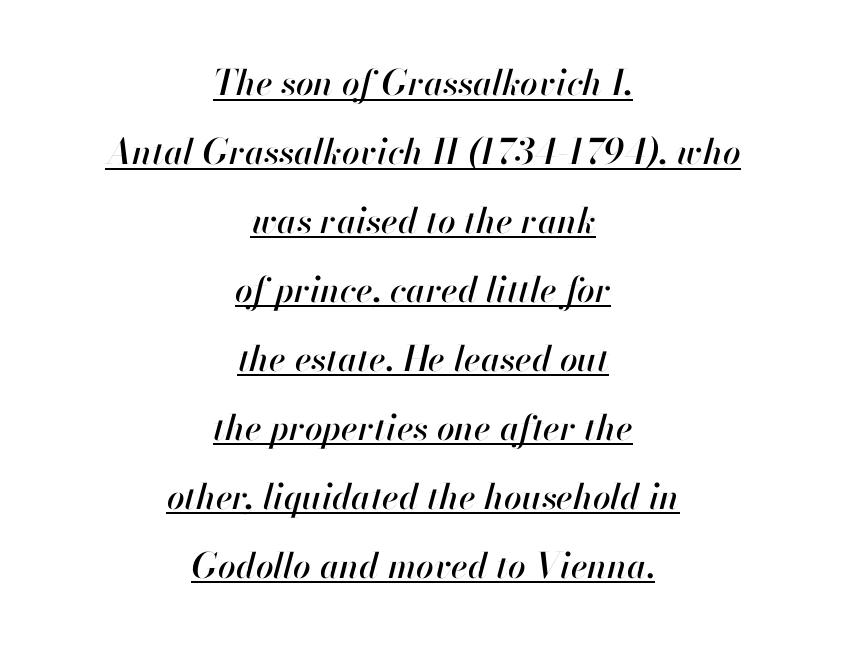
Observe the lean: these are italic letterforms. The designer dialed line spacing up above the default. This sample uses plain, unmodified letter spacing. Spacing verdict: proportional, widths tailored to each character. The passage is arranged like a title page — every line centered.
